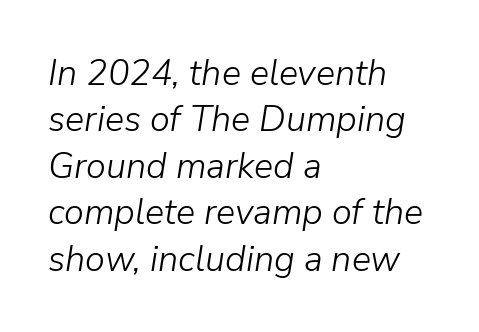
Line starts are locked; line ends wander. A typesetter would call this proportional, since set widths differ per character. Summary of weight: not heavy and not bold. Would a proofreader flag this as italicized? Yes. The letterforms sit shoulder to shoulder at normal distance.
